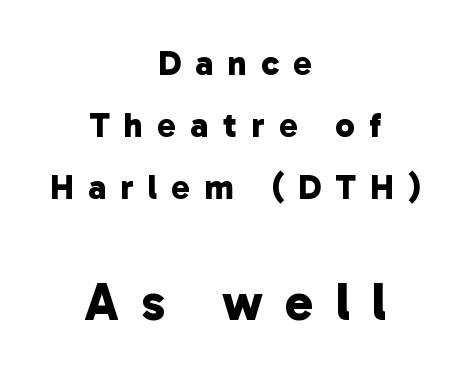
{"serif": "no", "bold": "yes", "weight": "bold", "width": "normal", "stroke_contrast": "low", "x_height": "medium", "monospaced": "no", "underline": "no", "align": "center", "line_spacing_ratio": 1.77, "letter_spacing": "wide", "letter_spacing_em": 0.41, "larger_block": "second", "size_ratio": 1.51, "glyph_px": 53}
